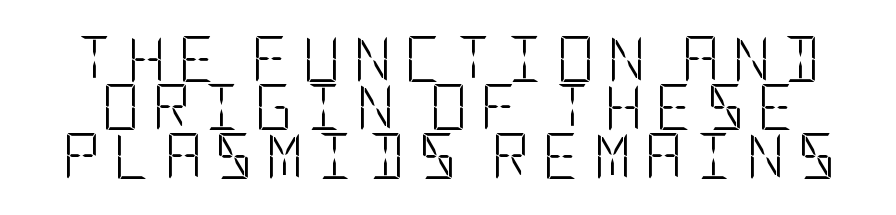
The image shows 46 px light, condensed sans-serif type, upright; set tight line spacing (1.05x), unusually wide letter spacing (+0.29 em), not underlined; low stroke contrast and a large x-height.
